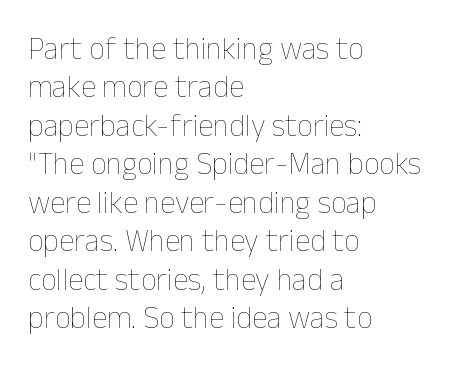
{"italic": "no", "bold": "no", "weight": "thin", "width": "normal", "stroke_contrast": "low", "x_height": "medium", "monospaced": "no", "underline": "no", "align": "left", "line_spacing_ratio": 1.24, "letter_spacing": "normal", "letter_spacing_em": 0.0, "glyph_px": 31}
